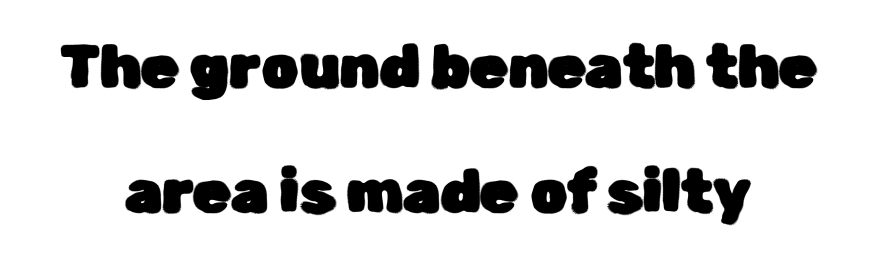
{"serif": "no", "italic": "no", "width": "normal", "stroke_contrast": "low", "x_height": "medium", "monospaced": "no", "underline": "no", "line_spacing": "loose", "line_spacing_ratio": 2.09, "letter_spacing": "normal", "letter_spacing_em": 0.0, "glyph_px": 60}
